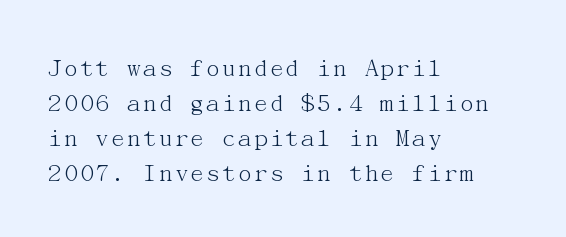
Q: Is the text bold? A: No.
Q: Is the text italic (slanted)? A: No, it is upright.
Q: Is the text underlined? A: No.
Q: How is the paragraph aligned? A: Left-aligned.
Q: Is the spacing between letters normal or unusually wide? A: Normal.
Q: Is the spacing between lines tight, normal or loose? A: Normal.
